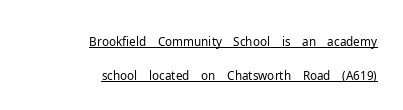
The space between consecutive lines is moderate. Where is the straight margin? On the right. The rendering uses the underline text-decoration. The font's upright variant was chosen for this text. Stroke mass is kept to a normal reading level or below. Characters follow at the spacing the type designer built in.
